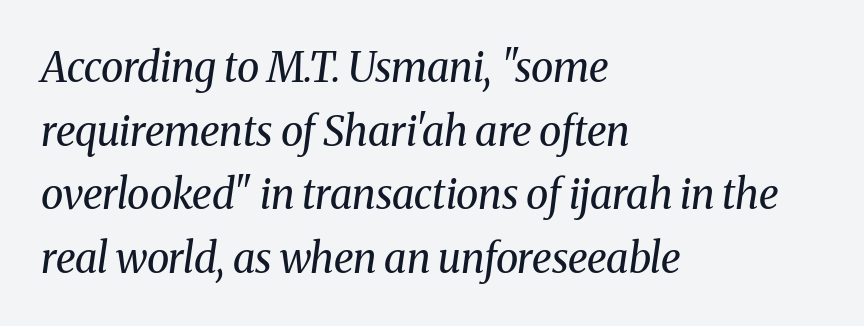
The image shows 41 px regular-weight serif type, italic (leaning right); set left-aligned, normal line spacing (1.55x), normal letter spacing, not underlined; medium stroke contrast and a medium x-height.
